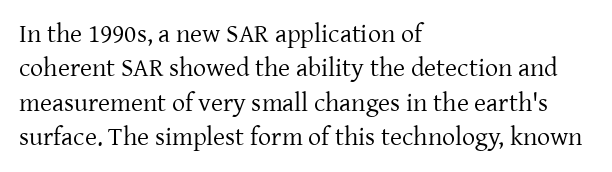
Leftover space on each line is placed entirely after the last word. Notice how the stems are strictly vertical — no italics here. The rendering uses a moderate line-height, typical for paragraphs. Underlining? Definitely not there. A light-to-regular cut is what we see here.
